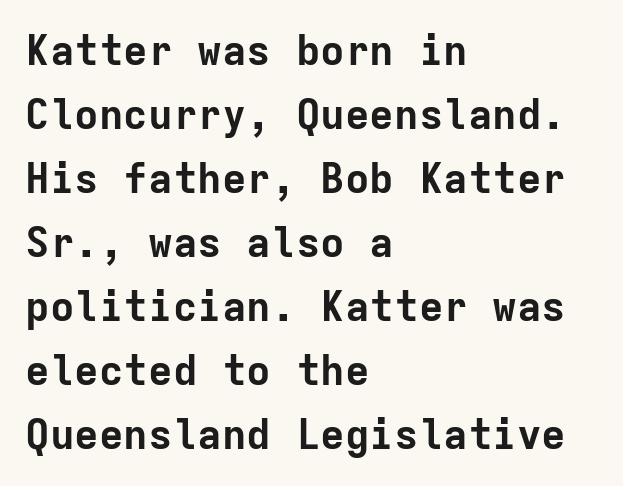
Notice how descenders clear the ascenders below comfortably — that's standard leading. Decoration check: the copy has no underline. When letters stand straight like this, we call the style roman or upright. Think of a typewriter: that constant character pitch is what you see here. Does extra space separate the letters? No, they use regular spacing. Look at the bottom of the vertical strokes: they stop flat, with no serifs.
